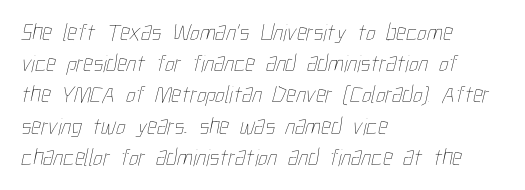
The image shows 24 px text type; set left-aligned, normal line spacing (1.3x), normal letter spacing, not underlined.
